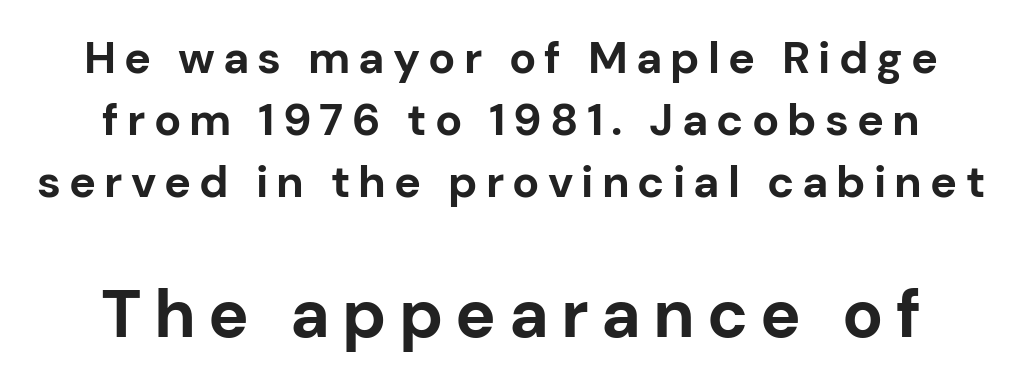
The image shows 68 px bold sans-serif type, upright; set centered, normal line spacing (1.38x), not underlined; the second (bottom) block is 1.51x larger; low stroke contrast and a medium x-height.
